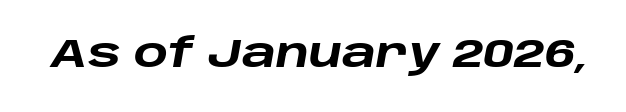
Q: Is the text bold? A: Yes.
Q: Is the text italic (slanted)? A: Yes, it leans right by about 10 degrees.
Q: Is the text underlined? A: No.
Q: Is the spacing between letters normal or unusually wide? A: Normal.
Q: Width (condensed, normal, or wide)? A: Wide.
Q: Stroke contrast? A: Low.
Q: x-height? A: Large.
Q: Monospaced? A: No.
